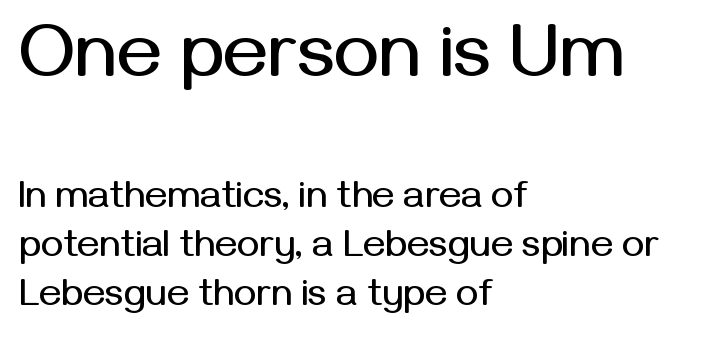
Ordinary non-slanted type is in use. These lines keep a tight, regular rhythm from letter to letter. Varying glyph widths throughout — classic text-font behaviour. This is sans-serif lettering, the kind often seen on screens and signage. This rendering uses left alignment, leaving the right contour irregular.
